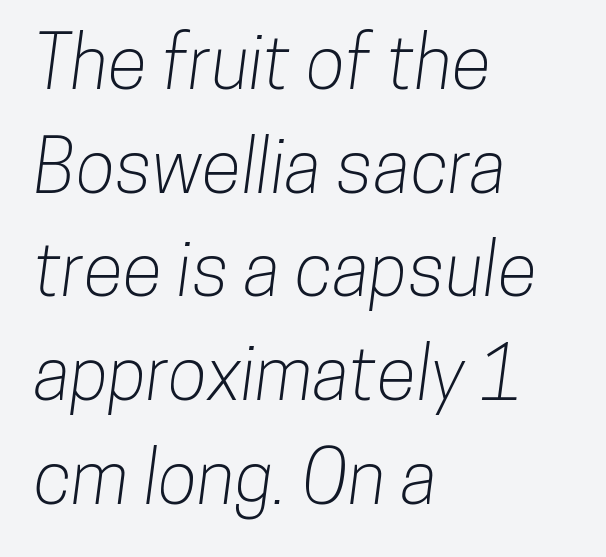
{"serif": "no", "width": "condensed", "stroke_contrast": "low", "x_height": "medium", "monospaced": "no", "underline": "no", "align": "left", "line_spacing": "normal", "line_spacing_ratio": 1.42, "letter_spacing": "normal", "letter_spacing_em": 0.0, "glyph_px": 73}
